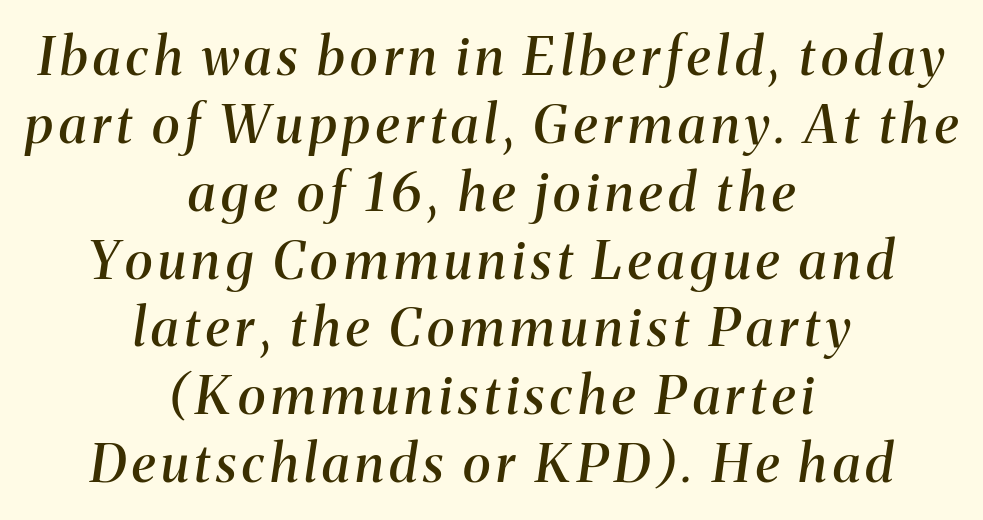
These lines are composed in type with serifs. The letters are slanted; this is an italic face. Each letter keeps its own natural width here, so spacing adapts to shape. Type without underlining. The rendering uses a moderate line-height, typical for paragraphs. Compared with a flush-left layout, this one balances lines on the center instead.
